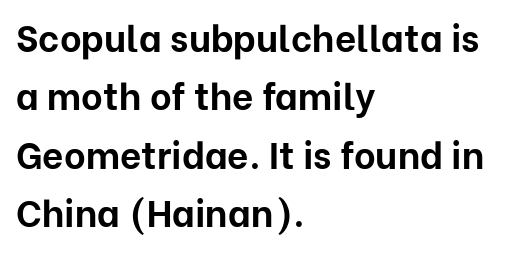
You could not count columns in this text — the font is proportionally spaced. The face used here has the dense, thick strokes of a bold. Notice how descenders clear the ascenders below comfortably — that's standard leading. Letterform terminals end flat and unadorned throughout the passage.
